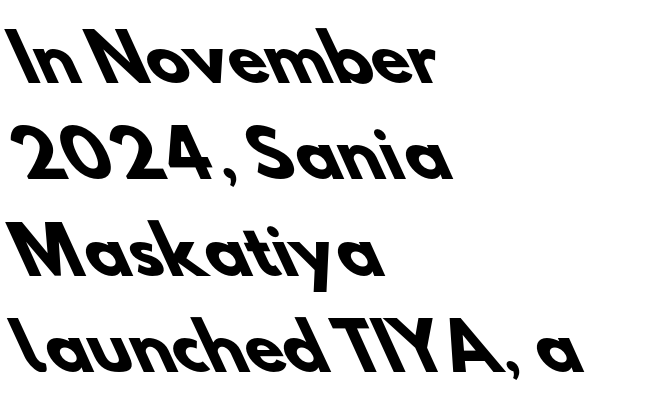
Q: Is the text bold? A: Yes.
Q: Is the typeface a serif or a sans-serif typeface? A: Sans-serif.
Q: Is the text underlined? A: No.
Q: How is the paragraph aligned? A: Left-aligned.
Q: Is the spacing between letters normal or unusually wide? A: Normal.
Q: Is the spacing between lines tight, normal or loose? A: Normal.
Q: Width (condensed, normal, or wide)? A: Normal.
Q: Stroke contrast? A: Low.
Q: x-height? A: Small.
Q: Monospaced? A: No.
